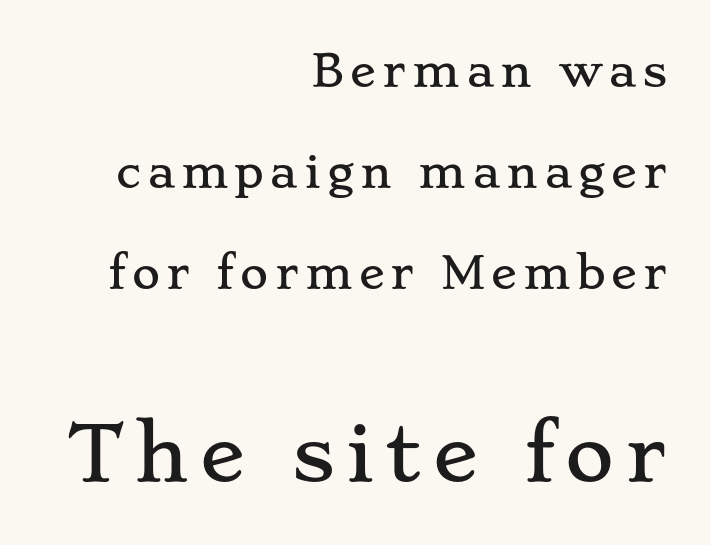
Q: Is the text italic (slanted)? A: No, it is upright.
Q: Is the typeface a serif or a sans-serif typeface? A: Serif.
Q: Is the text underlined? A: No.
Q: How is the paragraph aligned? A: Right-aligned.
Q: Is the spacing between lines tight, normal or loose? A: Loose.
Q: Which block of text is set in a larger size, the first (top) or the second (bottom)? A: The second (bottom) one.
Q: Width (condensed, normal, or wide)? A: Wide.
Q: Stroke contrast? A: Low.
Q: x-height? A: Small.
Q: Monospaced? A: No.
